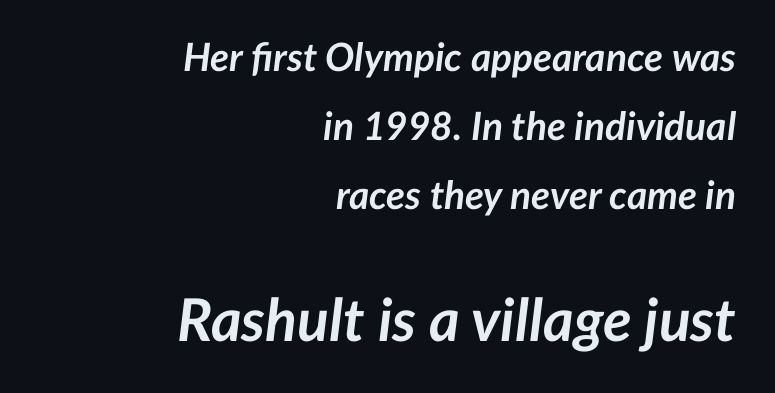
Stroke thickness is high; the sample reads as a true bold. The axis of the letterforms is tilted away from vertical. Nothing unusual about the tracking: characters are spaced as the font intends. The gap between lines stays unmarked. This sample has the flowing, uneven cadence of proportional lettering. These lines stack with their right ends in a neat column.
